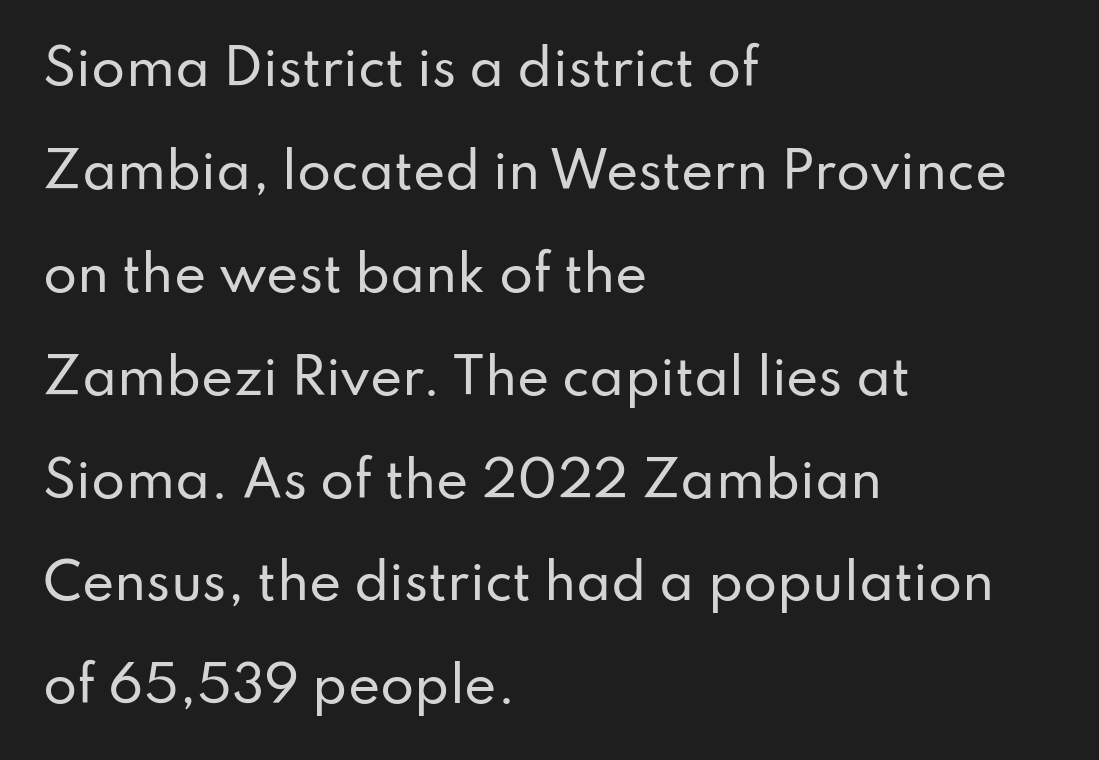
The image shows 49 px sans-serif type, upright; set left-aligned, loose line spacing (2.1x), normal letter spacing, not underlined; low stroke contrast and a small x-height.
